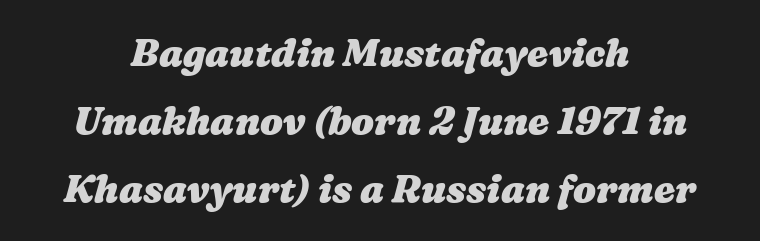
Q: Is the text bold? A: Yes.
Q: Is the text underlined? A: No.
Q: How is the paragraph aligned? A: Centered.
Q: Is the spacing between letters normal or unusually wide? A: Normal.
Q: Width (condensed, normal, or wide)? A: Wide.
Q: Stroke contrast? A: Medium.
Q: x-height? A: Medium.
Q: Monospaced? A: No.
